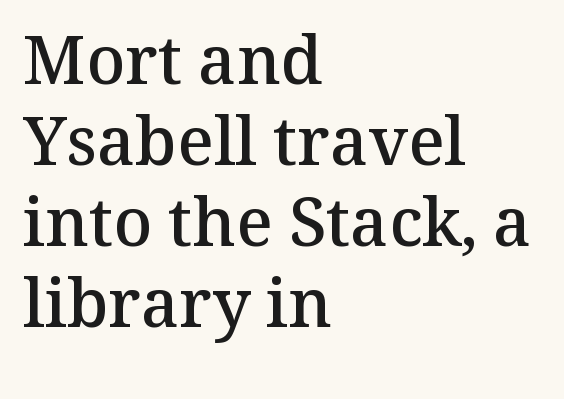
{"serif": "yes", "italic": "no", "bold": "semi", "weight": "semibold", "width": "normal", "stroke_contrast": "medium", "x_height": "medium", "monospaced": "no", "underline": "no", "align": "left", "line_spacing_ratio": 1.21, "letter_spacing": "normal", "letter_spacing_em": 0.0, "glyph_px": 67}
